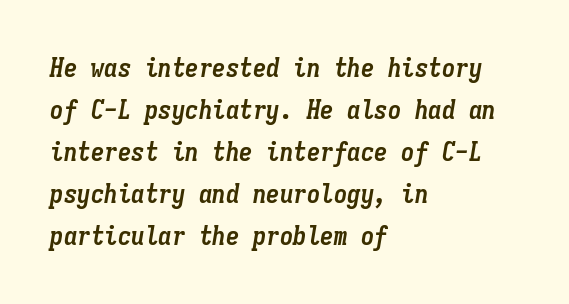
Q: Is the text bold? A: Yes.
Q: Is the text italic (slanted)? A: Yes, it leans right by about 9 degrees.
Q: Is the text underlined? A: No.
Q: How is the paragraph aligned? A: Left-aligned.
Q: Is the spacing between letters normal or unusually wide? A: Normal.
Q: Is the spacing between lines tight, normal or loose? A: Normal.
